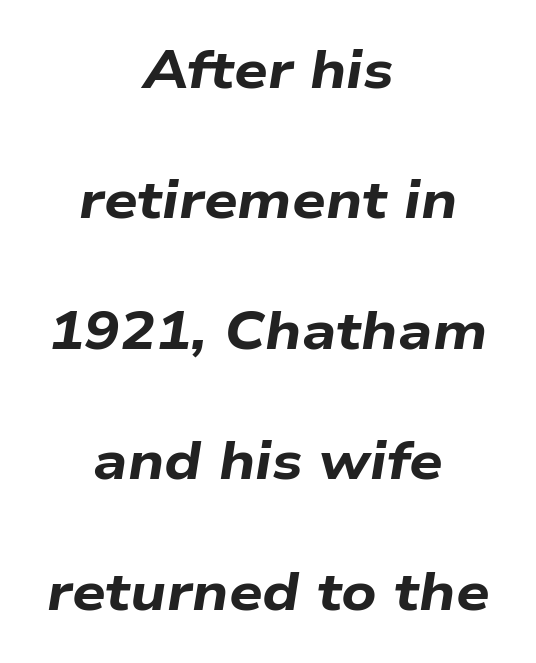
The compositor balanced each line on the midline. The designer dialed line spacing up above the default. Students, this is bold: see how much ink each stroke carries. The passage shown is typed in a proportional face where columns would drift.
